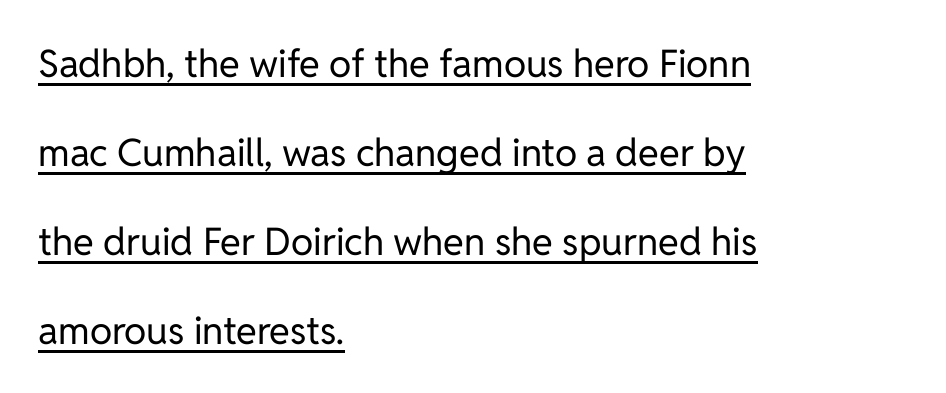
{"serif": "no", "italic": "no", "bold": "no", "weight": "regular", "width": "normal", "stroke_contrast": "low", "x_height": "medium", "monospaced": "no", "underline": "yes", "align": "left", "line_spacing": "loose", "line_spacing_ratio": 2.34, "letter_spacing": "normal", "letter_spacing_em": 0.0, "glyph_px": 38}
